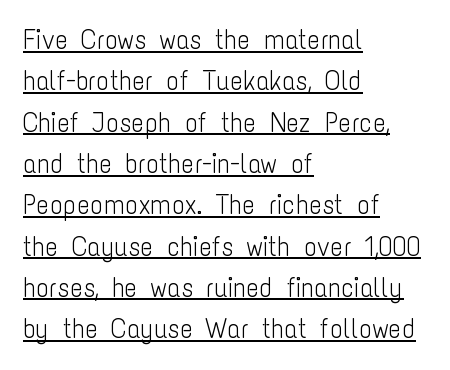
Q: Is the text bold? A: No.
Q: Is the text italic (slanted)? A: No, it is upright.
Q: Is the text underlined? A: Yes.
Q: How is the paragraph aligned? A: Left-aligned.
Q: Is the spacing between letters normal or unusually wide? A: Normal.
Q: Is the spacing between lines tight, normal or loose? A: Normal.
